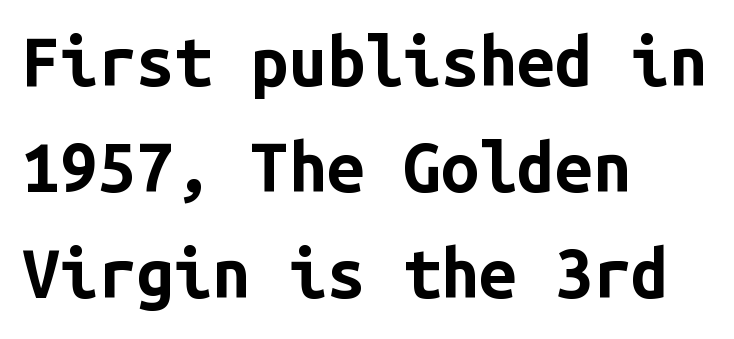
{"serif": "no", "italic": "no", "bold": "yes", "weight": "bold", "width": "normal", "stroke_contrast": "low", "x_height": "medium", "monospaced": "yes", "underline": "no", "align": "left", "line_spacing": "normal", "line_spacing_ratio": 1.56, "letter_spacing": "normal", "letter_spacing_em": 0.0, "glyph_px": 68}
